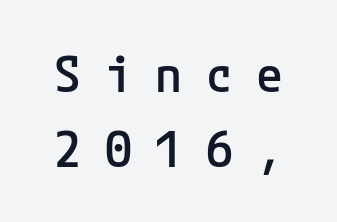
Q: Is the text bold? A: Semi-bold.
Q: Is the text italic (slanted)? A: No, it is upright.
Q: Is the typeface a serif or a sans-serif typeface? A: Sans-serif.
Q: Is the text underlined? A: No.
Q: Is the spacing between letters normal or unusually wide? A: Unusually wide.
Q: Is the spacing between lines tight, normal or loose? A: Normal.
Q: Width (condensed, normal, or wide)? A: Normal.
Q: Stroke contrast? A: Low.
Q: x-height? A: Medium.
